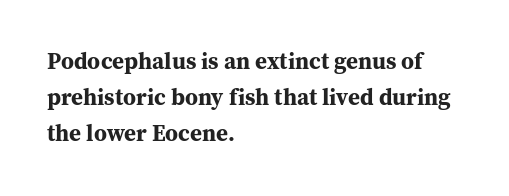
{"italic": "no", "bold": "yes", "underline": "no", "align": "left", "line_spacing": "normal", "line_spacing_ratio": 1.56, "letter_spacing": "normal", "letter_spacing_em": 0.0, "glyph_px": 23}
